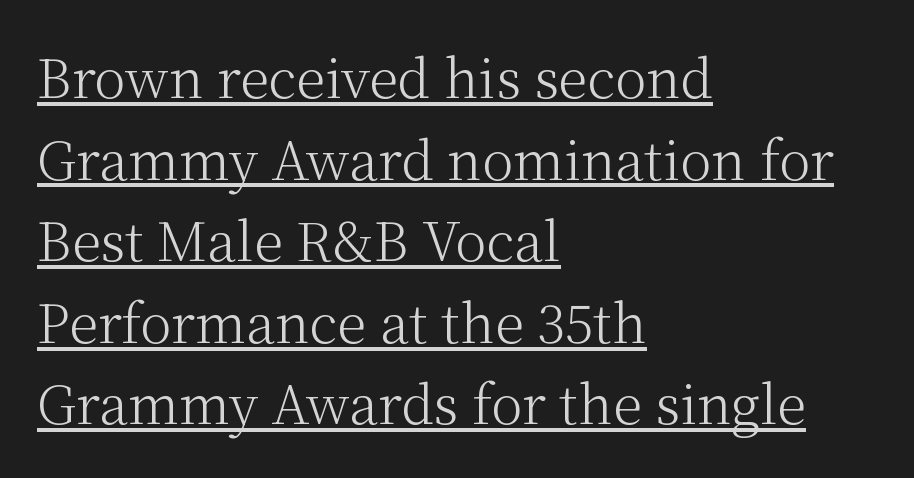
The image shows 53 px light serif type, upright; set left-aligned, normal line spacing (1.54x), normal letter spacing, underlined; medium stroke contrast and a medium x-height.
